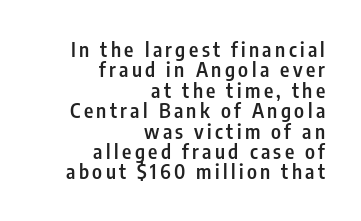
It's the straight-up-and-down kind of type. The face used here is a semibold: visibly heavier than regular, lighter than bold. The space directly below the letters is spotless. Leading: reduced. Alignment: flush right.
